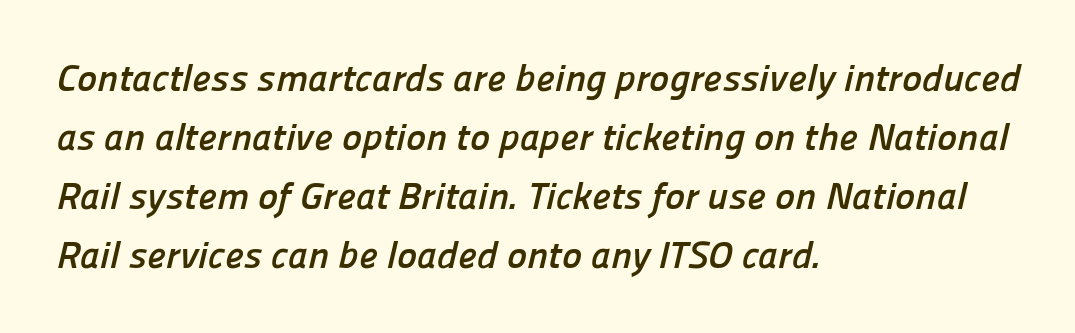
{"serif": "no", "bold": "yes", "weight": "semibold", "width": "normal", "stroke_contrast": "low", "x_height": "medium", "monospaced": "no", "underline": "no", "align": "left", "line_spacing": "normal", "line_spacing_ratio": 1.55, "letter_spacing": "normal", "letter_spacing_em": 0.0, "glyph_px": 38}
